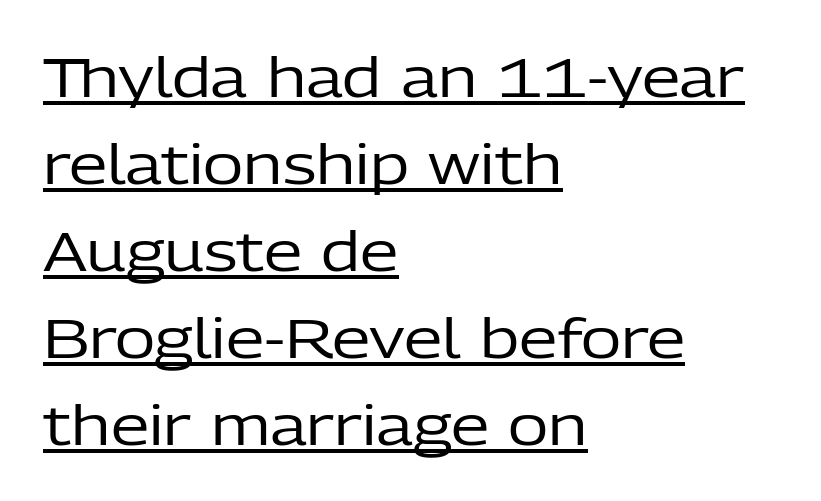
Q: Is the text bold? A: No.
Q: Is the text italic (slanted)? A: No, it is upright.
Q: Is the typeface a serif or a sans-serif typeface? A: Sans-serif.
Q: Is the text underlined? A: Yes.
Q: How is the paragraph aligned? A: Left-aligned.
Q: Is the spacing between letters normal or unusually wide? A: Normal.
Q: Is the spacing between lines tight, normal or loose? A: Normal.
Q: Width (condensed, normal, or wide)? A: Normal.
Q: Stroke contrast? A: Low.
Q: x-height? A: Medium.
Q: Monospaced? A: No.
